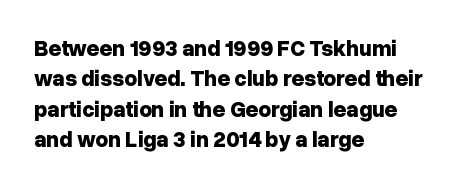
The paragraph shown leans on its left margin. The glyphs have the mass of a bold cut. How are the letters spaced? Ordinarily, with no added tracking. This sample uses an upright cut, with every glyph sitting square on the baseline.
